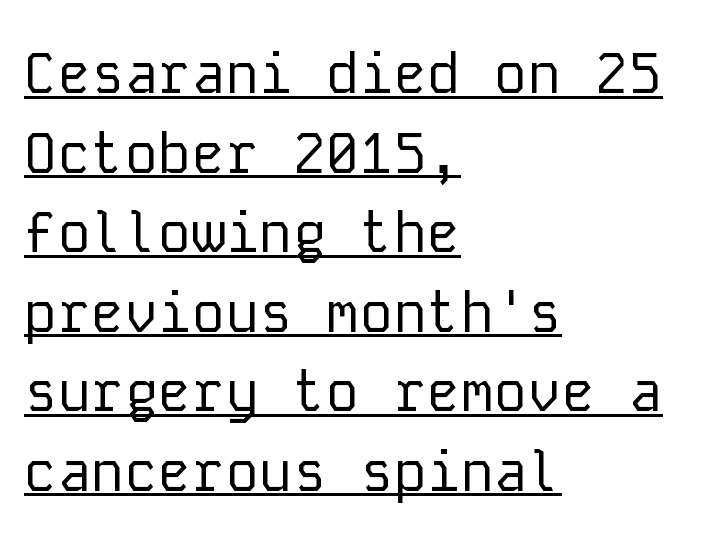
The rendering uses a moderate line-height, typical for paragraphs. The face used here is rendered with its standard letterfit. Is this a fixed-width face? Yes — each glyph sits in an identical cell. You can tell from the bare stems that sans-serif type was used. Each stroke keeps to a modest, everyday thickness or less. The face used here appears with an underline applied.
